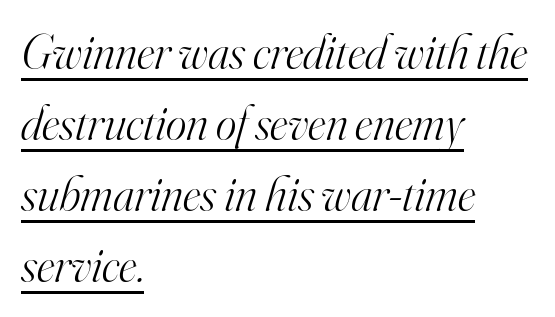
{"serif": "yes", "italic": "yes", "lean": "right", "slant_degrees": 16, "bold": "no", "weight": "light", "width": "normal", "stroke_contrast": "high", "x_height": "small", "monospaced": "no", "underline": "yes", "align": "left", "line_spacing": "normal", "line_spacing_ratio": 1.45, "letter_spacing": "normal", "letter_spacing_em": 0.0, "glyph_px": 49}
